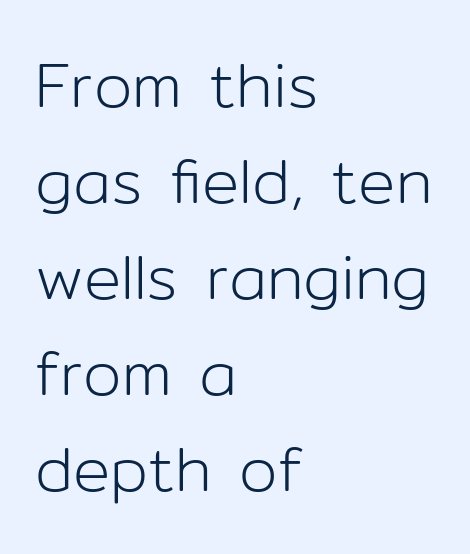
Q: Is the text bold? A: No.
Q: Is the text italic (slanted)? A: No, it is upright.
Q: Is the typeface a serif or a sans-serif typeface? A: Sans-serif.
Q: Is the text underlined? A: No.
Q: How is the paragraph aligned? A: Left-aligned.
Q: Is the spacing between letters normal or unusually wide? A: Normal.
Q: Is the spacing between lines tight, normal or loose? A: Normal.
Q: Width (condensed, normal, or wide)? A: Normal.
Q: Stroke contrast? A: Low.
Q: x-height? A: Medium.
Q: Monospaced? A: No.
